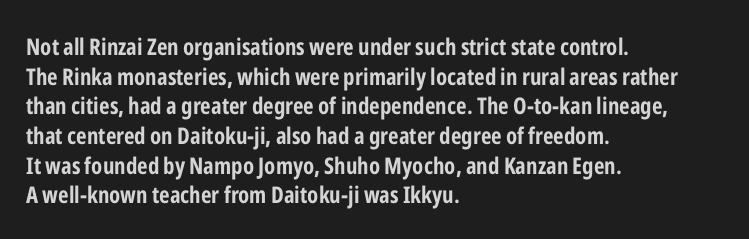
The image shows 23 px bold type, upright; set left-aligned, normal line spacing (1.29x), normal letter spacing, not underlined.
